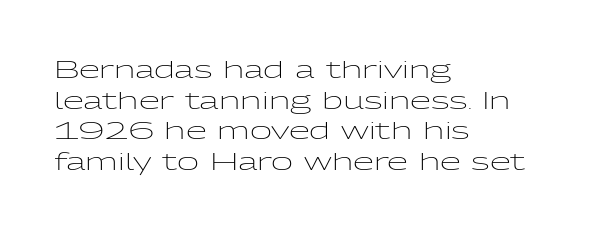
Is the type heavy? It reads as light-to-regular instead. Leftover space on each line is placed entirely after the last word. Characters follow at the spacing the type designer built in. The passage shown stacks its lines at a standard gap.
